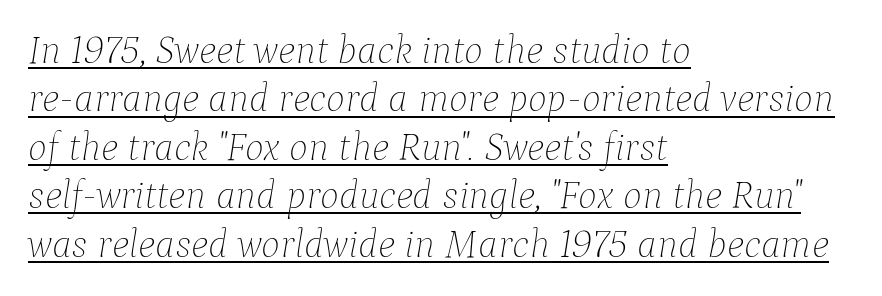
{"italic": "yes", "lean": "right", "slant_degrees": 9, "bold": "no", "weight": "thin", "width": "normal", "stroke_contrast": "low", "x_height": "medium", "monospaced": "no", "underline": "yes", "align": "left", "line_spacing_ratio": 1.21, "letter_spacing": "normal", "letter_spacing_em": 0.0, "glyph_px": 40}
